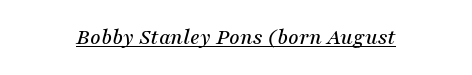
{"italic": "yes", "lean": "right", "slant_degrees": 16, "underline": "yes", "align": "center", "letter_spacing": "normal", "letter_spacing_em": 0.0, "glyph_px": 23}
